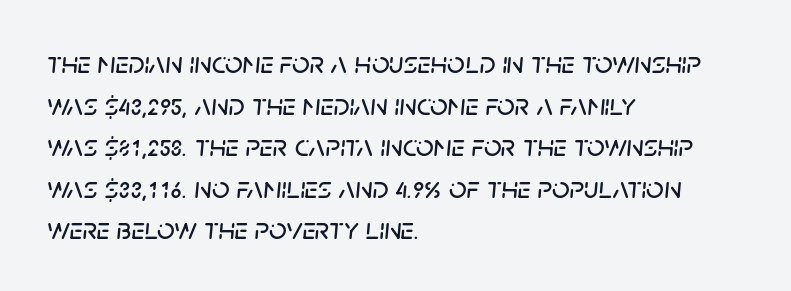
{"italic": "yes", "lean": "right", "slant_degrees": 5, "width": "normal", "stroke_contrast": "low", "x_height": "large", "monospaced": "no", "underline": "no", "align": "left", "line_spacing": "normal", "line_spacing_ratio": 1.34, "letter_spacing": "normal", "letter_spacing_em": 0.0, "glyph_px": 31}
